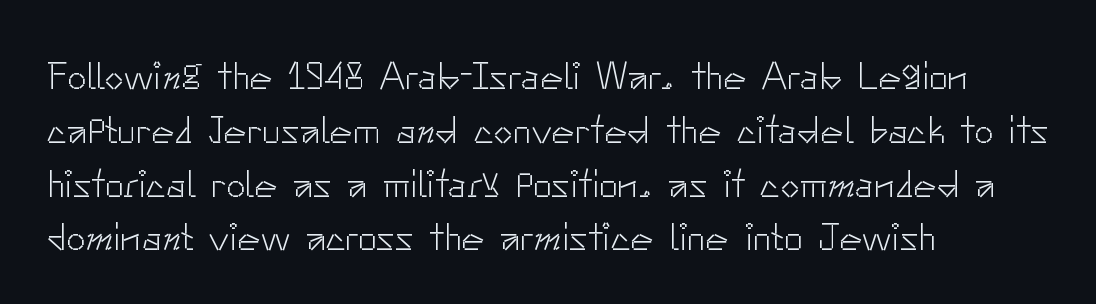
The image shows 39 px light sans-serif type, upright; set left-aligned, normal line spacing (1.38x), normal letter spacing, not underlined; low stroke contrast and a small x-height.
